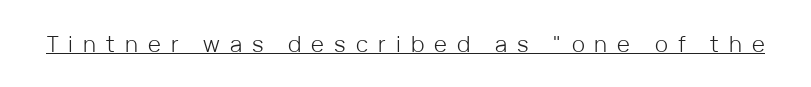
The image shows 22 px text type, upright; set unusually wide letter spacing (+0.46 em), underlined.
